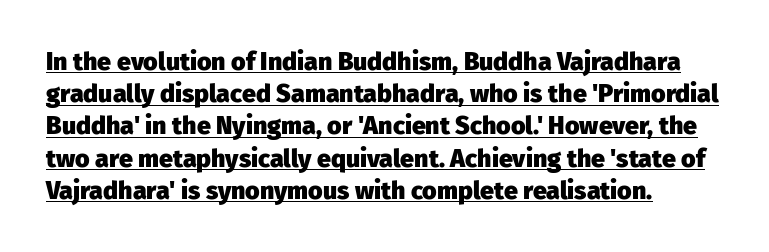
Q: Is the text bold? A: Yes.
Q: Is the text italic (slanted)? A: No, it is upright.
Q: Is the text underlined? A: Yes.
Q: How is the paragraph aligned? A: Left-aligned.
Q: Is the spacing between letters normal or unusually wide? A: Normal.
Q: Is the spacing between lines tight, normal or loose? A: Normal.
